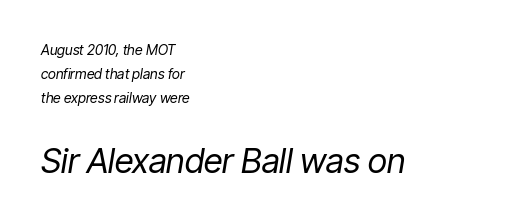
{"italic": "yes", "lean": "right", "slant_degrees": 9, "bold": "no", "weight": "regular", "width": "condensed", "stroke_contrast": "low", "x_height": "medium", "monospaced": "no", "underline": "no", "align": "left", "line_spacing_ratio": 1.72, "letter_spacing": "normal", "letter_spacing_em": 0.0, "larger_block": "second", "size_ratio": 2.43, "glyph_px": 34}
